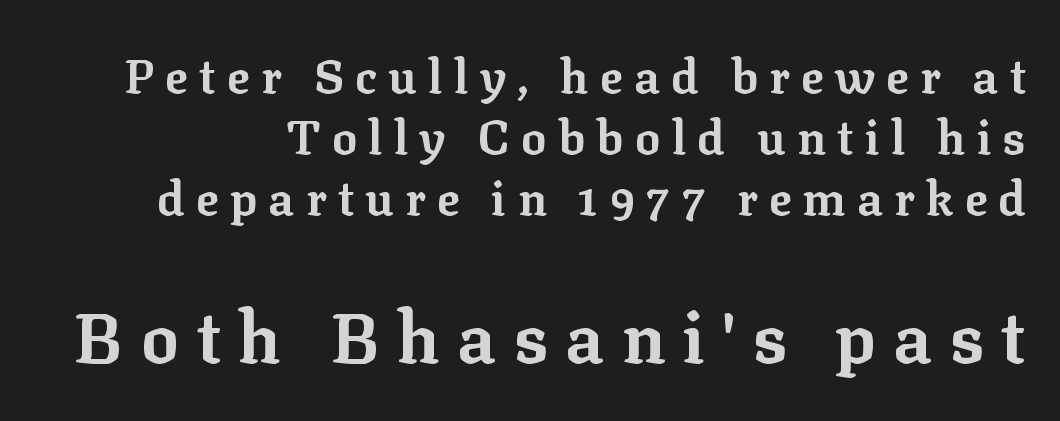
Q: Is the text bold? A: Yes.
Q: Is the text italic (slanted)? A: No, it is upright.
Q: Is the typeface a serif or a sans-serif typeface? A: Serif.
Q: Is the text underlined? A: No.
Q: Is the spacing between letters normal or unusually wide? A: Unusually wide.
Q: Is the spacing between lines tight, normal or loose? A: Normal.
Q: Which block of text is set in a larger size, the first (top) or the second (bottom)? A: The second (bottom) one.
Q: Width (condensed, normal, or wide)? A: Normal.
Q: Stroke contrast? A: Low.
Q: x-height? A: Medium.
Q: Monospaced? A: No.
